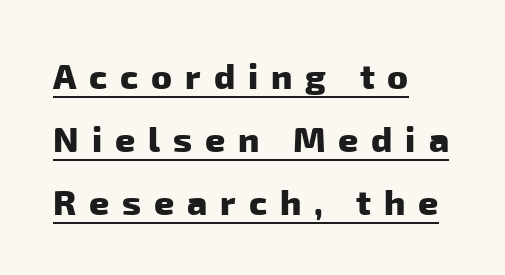
Q: Is the text bold? A: Yes.
Q: Is the typeface a serif or a sans-serif typeface? A: Sans-serif.
Q: Is the text underlined? A: Yes.
Q: How is the paragraph aligned? A: Left-aligned.
Q: Is the spacing between letters normal or unusually wide? A: Unusually wide.
Q: Width (condensed, normal, or wide)? A: Normal.
Q: Stroke contrast? A: Low.
Q: x-height? A: Medium.
Q: Monospaced? A: No.
